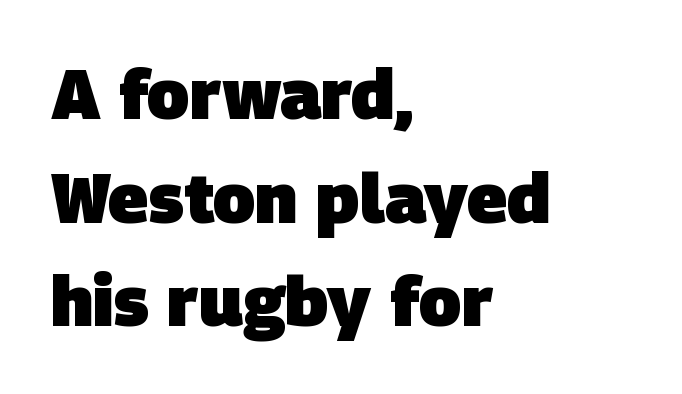
Clear beneath every line of the passage. Short and long lines alike share a common starting point at left. Successive baselines arrive at the customary interval. The horizontal fit of the characters is conventional and even. Set as a true bold cut, around the 700 mark.
